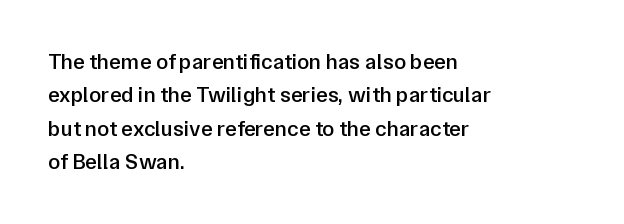
{"italic": "no", "bold": "semi", "underline": "no", "align": "left", "line_spacing": "normal", "line_spacing_ratio": 1.52, "letter_spacing": "normal", "letter_spacing_em": 0.0, "glyph_px": 22}
